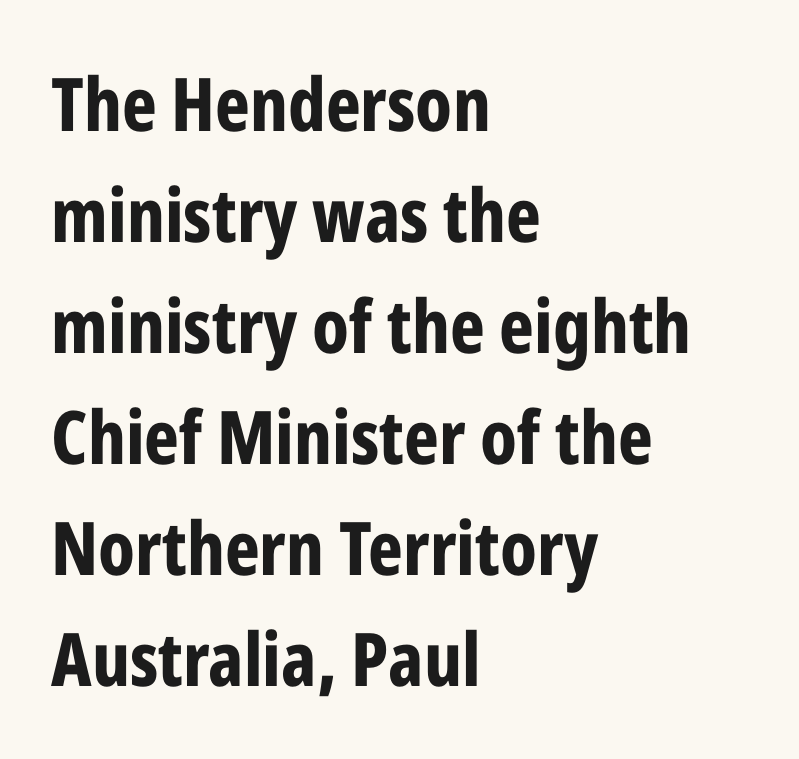
{"serif": "no", "italic": "no", "bold": "yes", "weight": "bold", "width": "condensed", "stroke_contrast": "low", "x_height": "medium", "monospaced": "no", "underline": "no", "align": "left", "line_spacing": "normal", "line_spacing_ratio": 1.5, "letter_spacing": "normal", "letter_spacing_em": 0.0, "glyph_px": 74}
